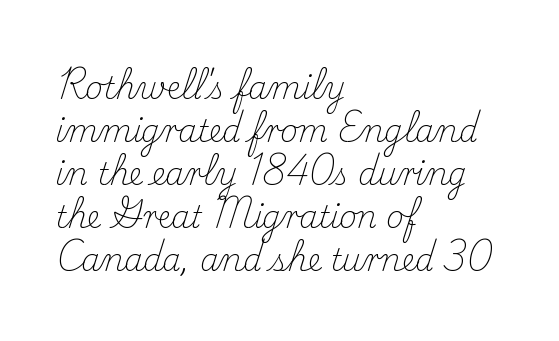
Q: Is the text bold? A: No.
Q: Is the text italic (slanted)? A: Yes.
Q: Is the typeface a serif or a sans-serif typeface? A: Serif.
Q: Is the text underlined? A: No.
Q: How is the paragraph aligned? A: Left-aligned.
Q: Is the spacing between letters normal or unusually wide? A: Normal.
Q: Is the spacing between lines tight, normal or loose? A: Normal.
Q: Width (condensed, normal, or wide)? A: Normal.
Q: Stroke contrast? A: Medium.
Q: x-height? A: Small.
Q: Monospaced? A: No.
